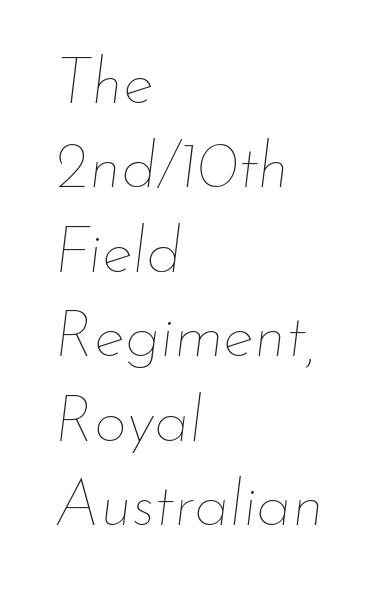
The paragraph shown leans on its left margin. Characters follow at the spacing the type designer built in. Plain, unruled lines of type. If you measured baseline to baseline, you'd find a middling distance. Think of a printed novel: that variable character pitch is what you see here.
